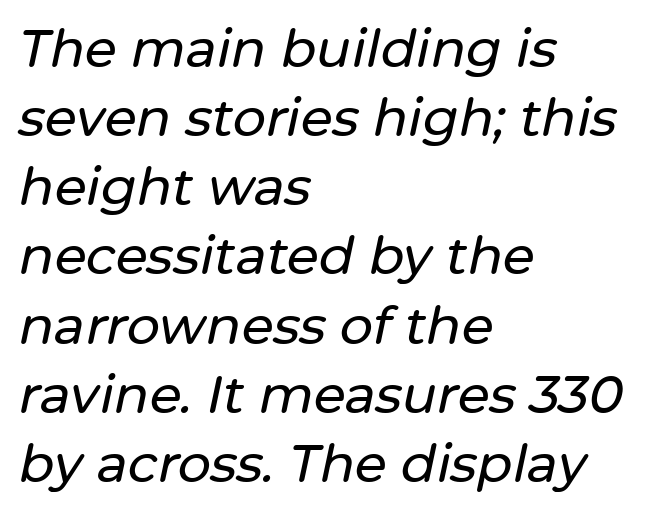
The image shows 52 px text type, italic (leaning right); set left-aligned, normal line spacing (1.33x), normal letter spacing, not underlined; low stroke contrast and a medium x-height.
